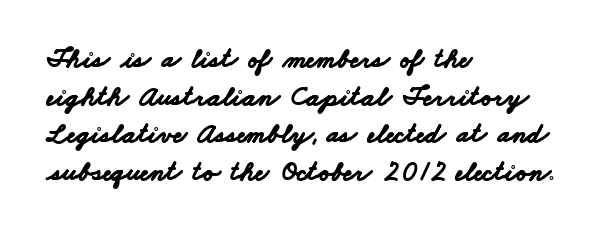
{"serif": "no", "bold": "yes", "weight": "bold", "width": "wide", "stroke_contrast": "low", "x_height": "small", "monospaced": "no", "underline": "no", "align": "left", "line_spacing": "normal", "line_spacing_ratio": 1.34, "letter_spacing": "normal", "letter_spacing_em": 0.0, "glyph_px": 28}
